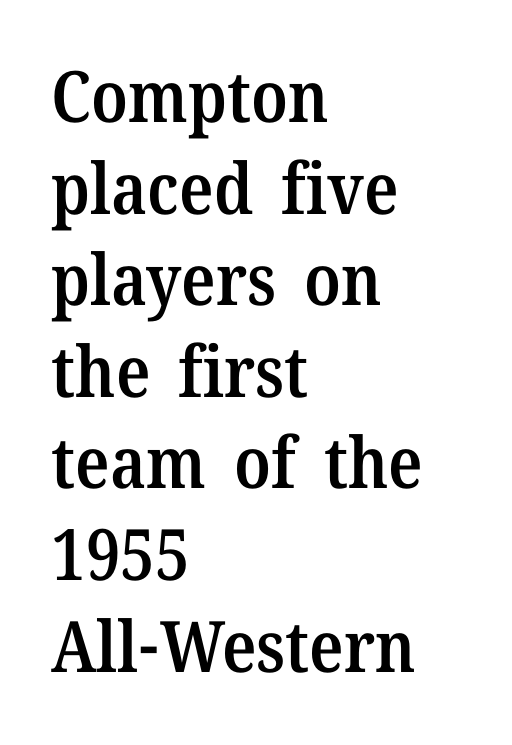
{"serif": "yes", "italic": "no", "bold": "semi", "weight": "semibold", "width": "normal", "stroke_contrast": "medium", "x_height": "medium", "monospaced": "no", "underline": "no", "align": "left", "line_spacing": "normal", "line_spacing_ratio": 1.29, "letter_spacing": "normal", "letter_spacing_em": 0.0, "glyph_px": 71}
